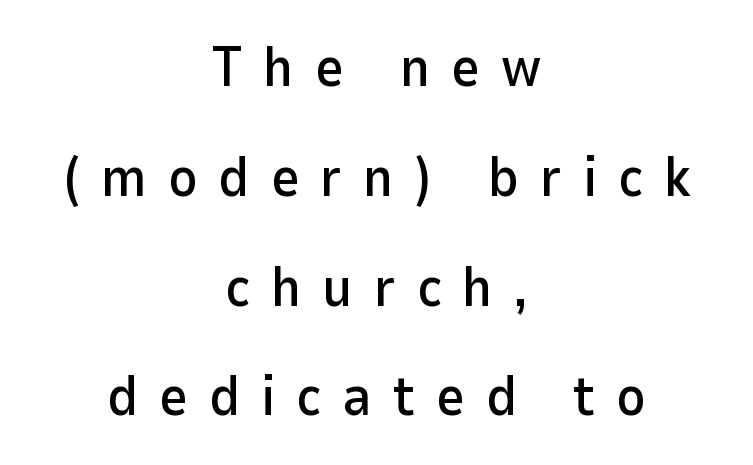
{"serif": "no", "italic": "no", "width": "normal", "stroke_contrast": "low", "x_height": "medium", "monospaced": "no", "underline": "no", "align": "center", "line_spacing": "loose", "line_spacing_ratio": 1.96, "letter_spacing": "wide", "letter_spacing_em": 0.37, "glyph_px": 56}
